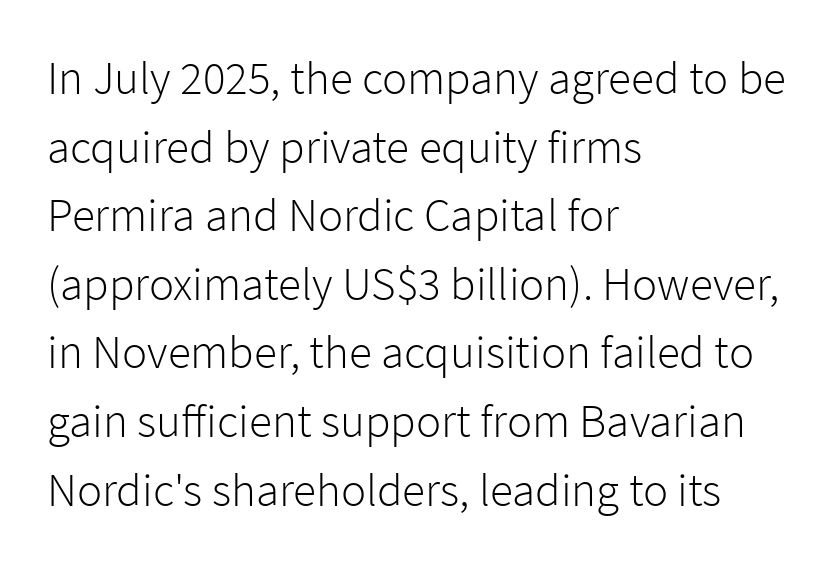
Between one letter and the next there's only the usual sliver of space. If you drew a line through each stem, it would be perfectly vertical. You could not count columns in this text — the font is proportionally spaced. Quick note: underline off.
